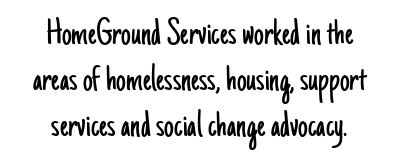
Nothing unusual about the tracking: characters are spaced as the font intends. Font category for this specimen: sans-serif. The string is rendered with underlining switched off. Each line is balanced around a shared central axis.
